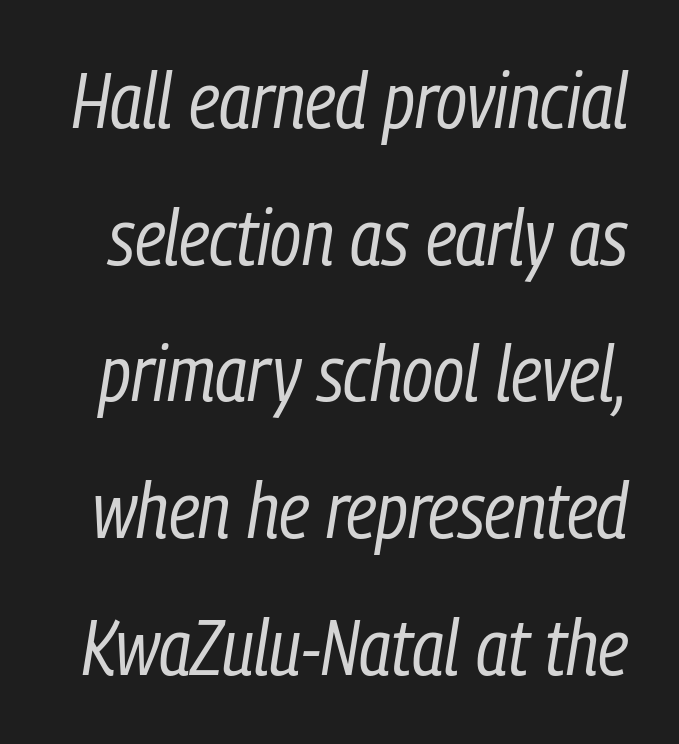
Q: Is the text bold? A: No.
Q: Is the text italic (slanted)? A: Yes, it leans right by about 9 degrees.
Q: Is the text underlined? A: No.
Q: Is the spacing between letters normal or unusually wide? A: Normal.
Q: Width (condensed, normal, or wide)? A: Condensed.
Q: Stroke contrast? A: Low.
Q: x-height? A: Medium.
Q: Monospaced? A: No.
